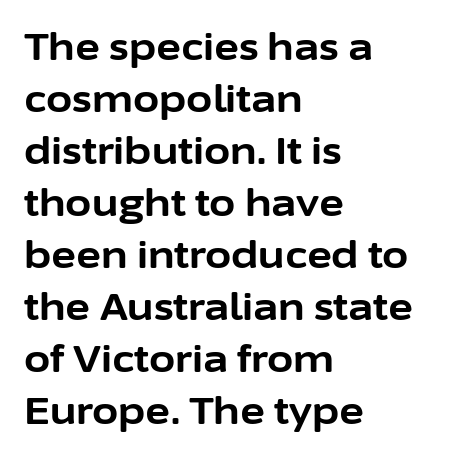
Q: Is the text bold? A: Yes.
Q: Is the text italic (slanted)? A: No, it is upright.
Q: Is the typeface a serif or a sans-serif typeface? A: Sans-serif.
Q: Is the text underlined? A: No.
Q: How is the paragraph aligned? A: Left-aligned.
Q: Is the spacing between letters normal or unusually wide? A: Normal.
Q: Is the spacing between lines tight, normal or loose? A: Normal.
Q: Width (condensed, normal, or wide)? A: Normal.
Q: Stroke contrast? A: Low.
Q: x-height? A: Medium.
Q: Monospaced? A: No.
